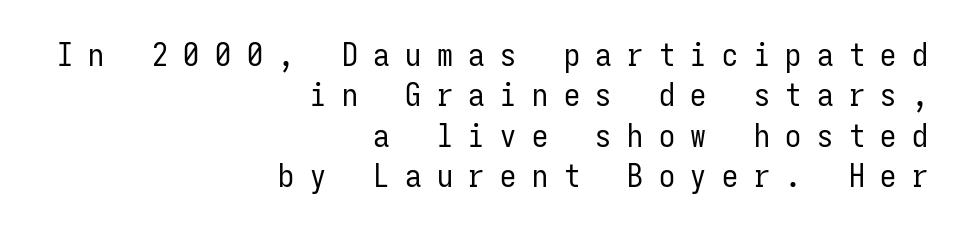
The image shows 32 px regular-weight, condensed sans-serif type, upright, monospaced; set right-aligned, normal line spacing (1.26x), unusually wide letter spacing (+0.49 em), not underlined; low stroke contrast and a medium x-height.
